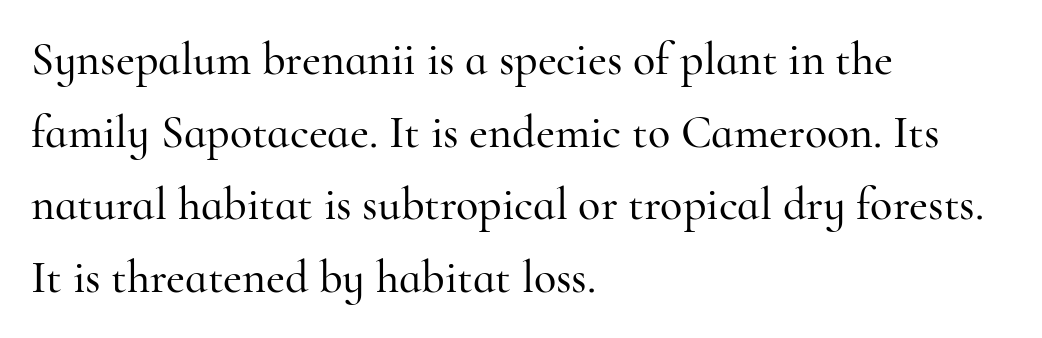
The image shows 46 px serif type, upright; set left-aligned, normal line spacing (1.58x), normal letter spacing, not underlined; high stroke contrast and a small x-height.
